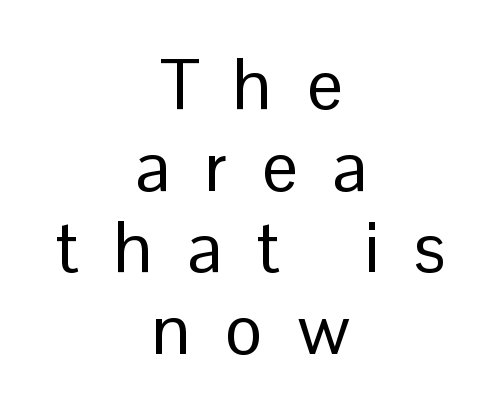
The foot of each line stays bare and open. Style check: upright. Regarding serifs, this sample does without them. The paragraph shown floats in the horizontal middle.
